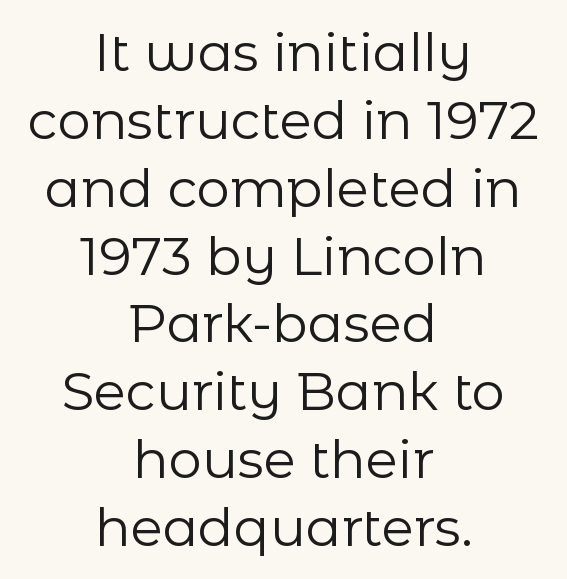
No word sits above an underline. Compared with typical paragraphs, the rows here are spaced about the same. Notice how the stems are strictly vertical — no italics here. Nothing sits at the stroke ends, so this counts as sans-serif. These lines are rendered in a variable-pitch font. The gaps between neighbouring characters are ordinary and unremarkable.
